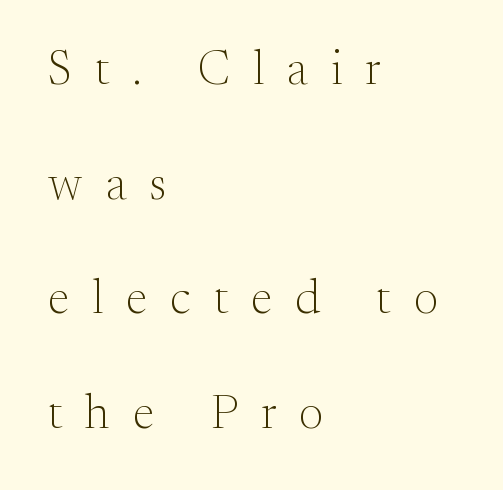
Leading is clearly above the norm, producing a sparse column. This is serif lettering, the kind often seen in printed books. The tracking jumps out immediately: characters are airy and widely separated. Weight class: somewhere from thin through regular. Alignment: flush left. Tall strokes in this sample are plumb rather than angled.
